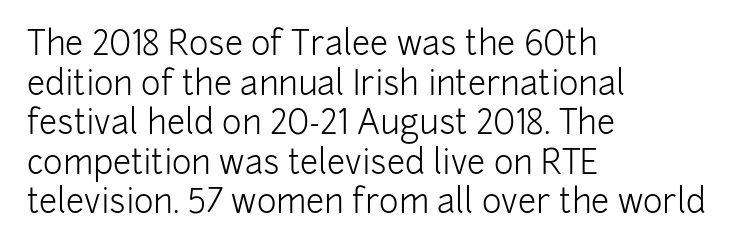
The image shows 33 px light sans-serif type, upright; set left-aligned, line spacing 1.2x, normal letter spacing, not underlined; low stroke contrast and a medium x-height.
